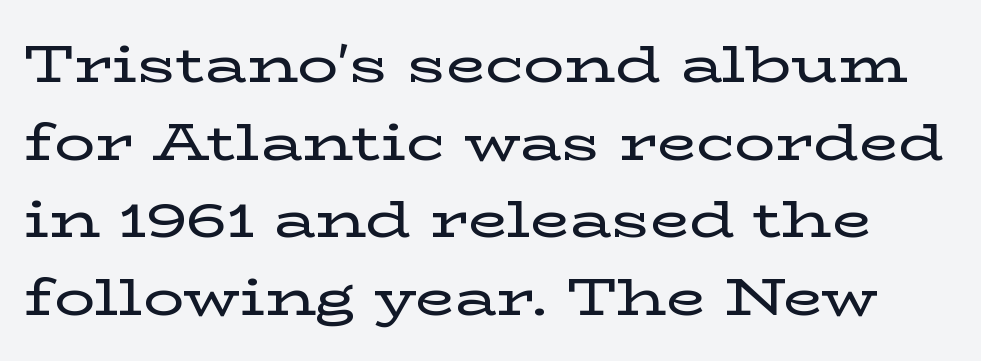
The image shows 51 px wide serif type, upright; set normal line spacing (1.52x), normal letter spacing, not underlined; low stroke contrast and a medium x-height.
